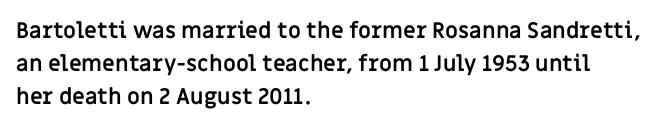
Q: Is the text bold? A: Yes.
Q: Is the text italic (slanted)? A: No, it is upright.
Q: Is the text underlined? A: No.
Q: How is the paragraph aligned? A: Left-aligned.
Q: Is the spacing between letters normal or unusually wide? A: Normal.
Q: Is the spacing between lines tight, normal or loose? A: Normal.
